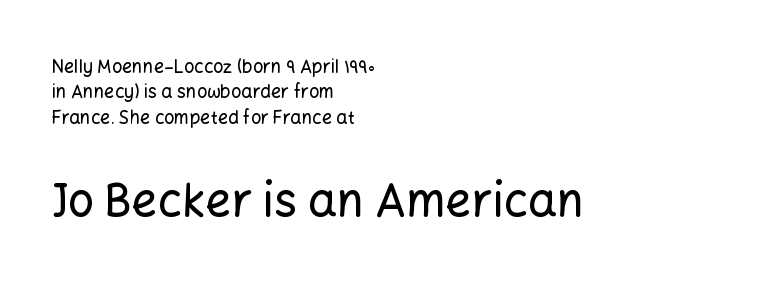
The image shows 46 px sans-serif type, upright; set left-aligned, normal line spacing (1.41x), normal letter spacing, not underlined; the second (bottom) block is 2.56x larger; low stroke contrast and a medium x-height.
